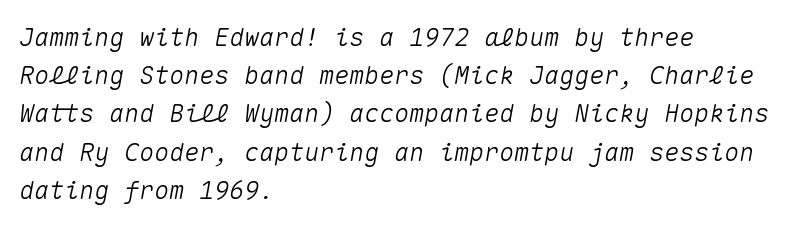
Q: Is the text italic (slanted)? A: Yes, it leans right by about 10 degrees.
Q: Is the text underlined? A: No.
Q: How is the paragraph aligned? A: Left-aligned.
Q: Is the spacing between letters normal or unusually wide? A: Normal.
Q: Is the spacing between lines tight, normal or loose? A: Normal.
